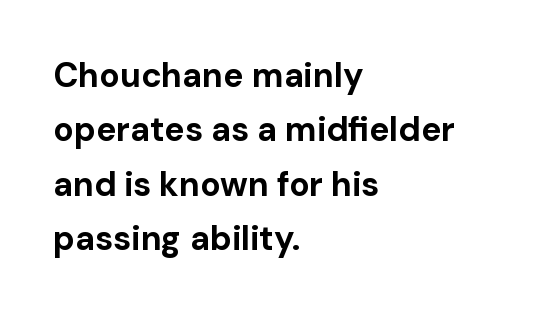
The image shows 34 px bold sans-serif type, upright; set left-aligned, normal line spacing (1.6x), normal letter spacing, not underlined; low stroke contrast and a medium x-height.
